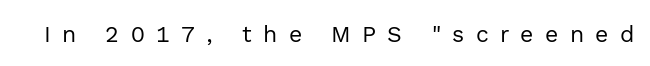
The baseline area is clear. The weight tops out at a normal text grade. Spacing between characters has been opened up far beyond the box default. Style check: upright.
